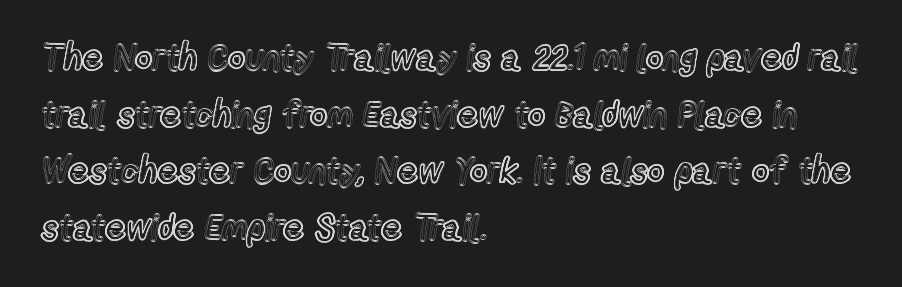
Q: Is the text italic (slanted)? A: Yes.
Q: Is the text underlined? A: No.
Q: How is the paragraph aligned? A: Left-aligned.
Q: Is the spacing between letters normal or unusually wide? A: Normal.
Q: Is the spacing between lines tight, normal or loose? A: Normal.
Q: Width (condensed, normal, or wide)? A: Condensed.
Q: x-height? A: Medium.
Q: Monospaced? A: No.
